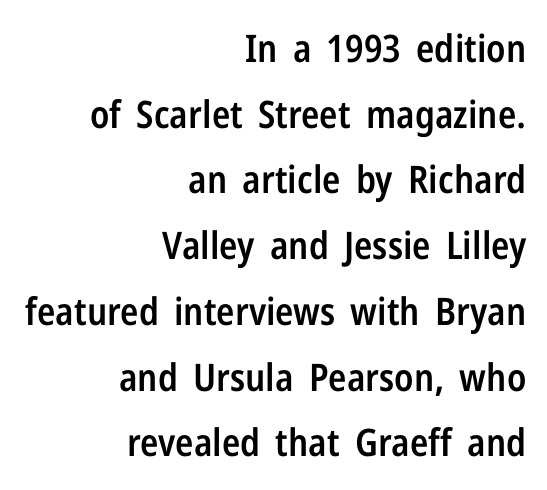
{"serif": "no", "italic": "no", "bold": "semi", "weight": "semibold", "width": "condensed", "stroke_contrast": "low", "x_height": "medium", "monospaced": "no", "underline": "no", "align": "right", "line_spacing_ratio": 1.73, "letter_spacing": "normal", "letter_spacing_em": 0.0, "glyph_px": 38}
